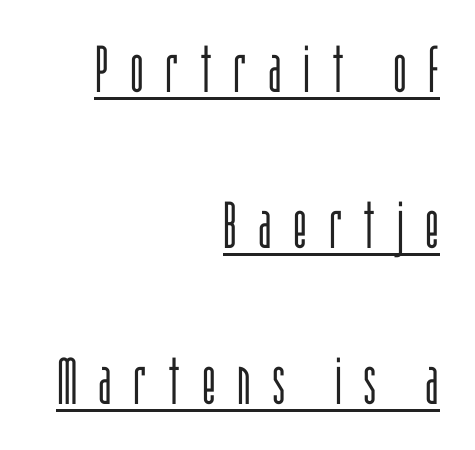
The image shows 65 px light, condensed sans-serif type, upright; set right-aligned, loose line spacing (2.4x), unusually wide letter spacing (+0.33 em), underlined; low stroke contrast and a large x-height.
